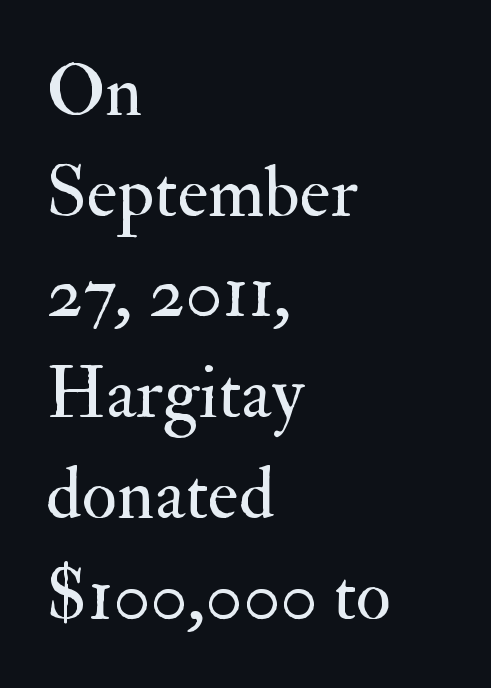
{"serif": "yes", "italic": "no", "bold": "no", "weight": "regular", "width": "normal", "stroke_contrast": "medium", "x_height": "small", "monospaced": "no", "underline": "no", "align": "left", "line_spacing": "normal", "line_spacing_ratio": 1.38, "letter_spacing": "normal", "letter_spacing_em": 0.0, "glyph_px": 73}
